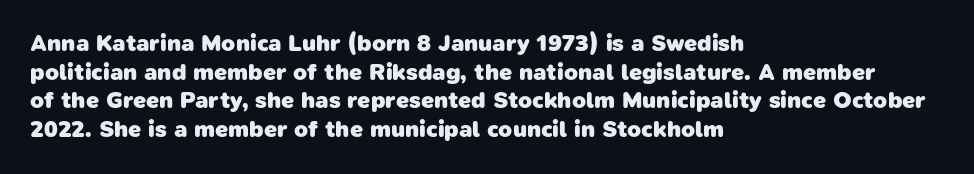
Notice how descenders clear the ascenders below comfortably — that's standard leading. The tracking reads as untouched default to a designer's eye. Stroke thickness is high; the sample reads as a true bold. Descenders hang freely into open space.
